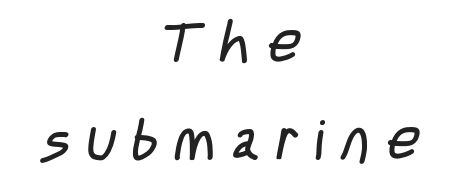
The image shows 56 px regular-weight, condensed sans-serif type; set centered, line spacing 1.73x, unusually wide letter spacing (+0.3 em), not underlined; low stroke contrast and a large x-height.
